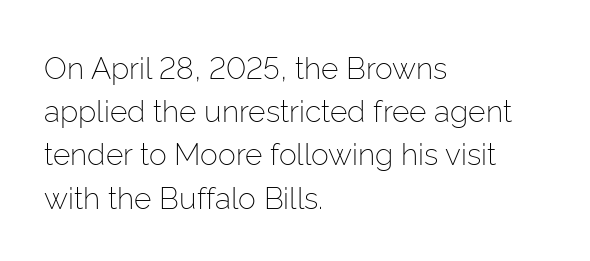
The image shows 30 px light sans-serif type, upright; set left-aligned, normal line spacing (1.44x), normal letter spacing, not underlined; low stroke contrast and a medium x-height.
